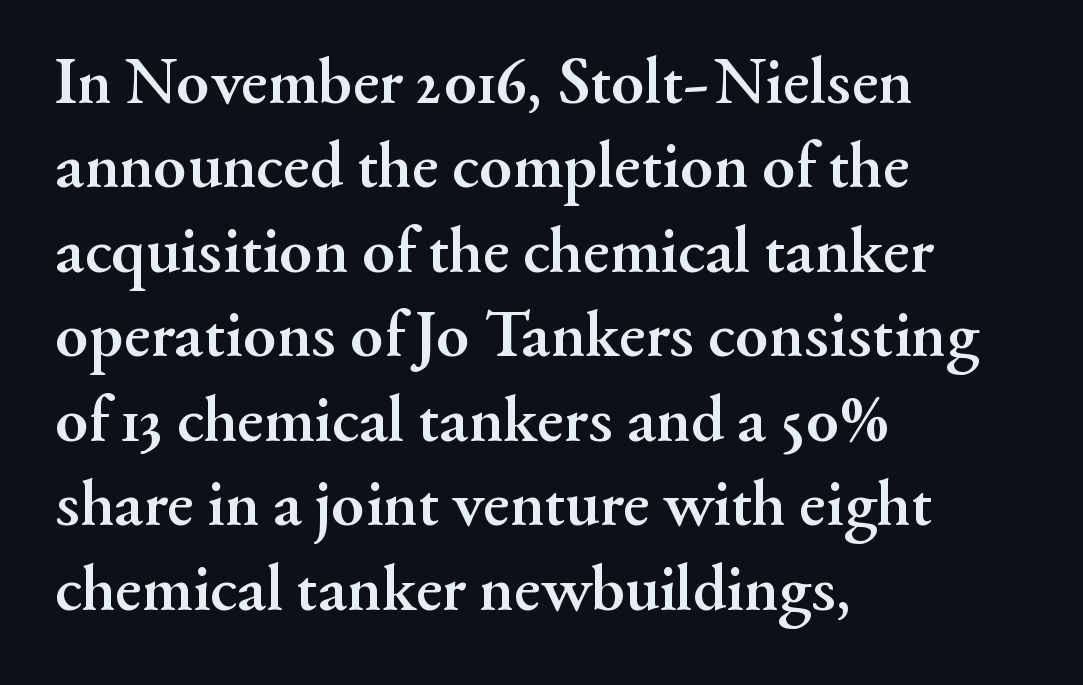
Q: Is the text bold? A: Yes.
Q: Is the text italic (slanted)? A: No, it is upright.
Q: Is the typeface a serif or a sans-serif typeface? A: Serif.
Q: Is the text underlined? A: No.
Q: How is the paragraph aligned? A: Left-aligned.
Q: Is the spacing between letters normal or unusually wide? A: Normal.
Q: Is the spacing between lines tight, normal or loose? A: Normal.
Q: Width (condensed, normal, or wide)? A: Normal.
Q: Stroke contrast? A: Medium.
Q: x-height? A: Small.
Q: Monospaced? A: No.
